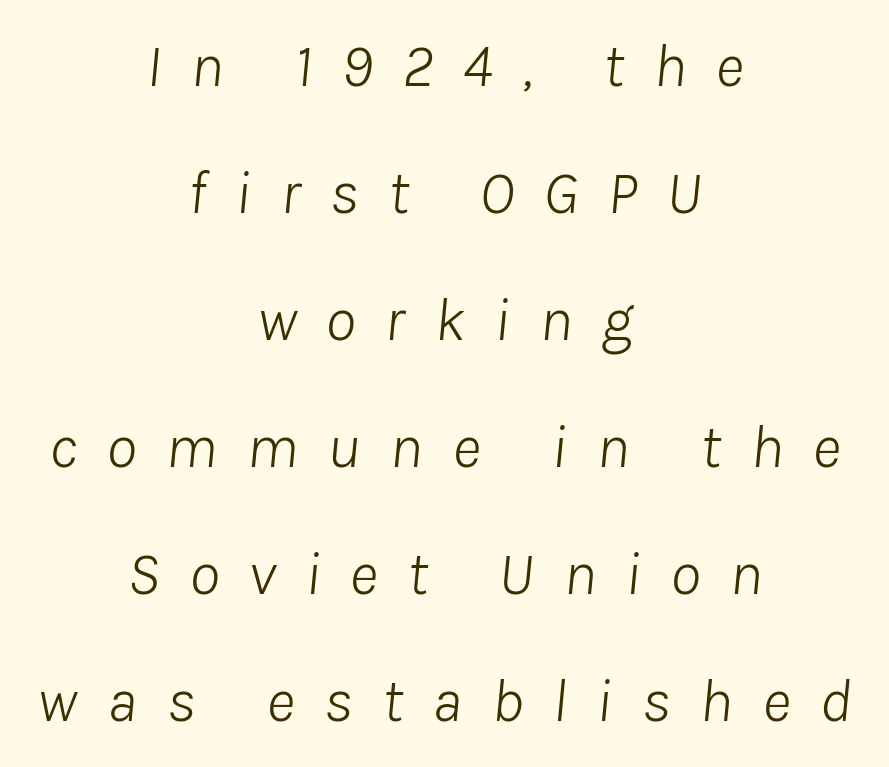
The image shows 62 px light type, italic (leaning right); set centered, loose line spacing (2.05x), unusually wide letter spacing (+0.47 em), not underlined; low stroke contrast and a medium x-height.
